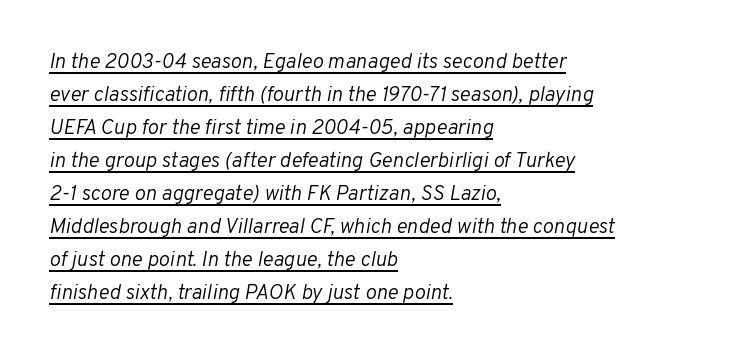
Q: Is the text bold? A: No.
Q: Is the text italic (slanted)? A: Yes, it leans right by about 10 degrees.
Q: Is the text underlined? A: Yes.
Q: How is the paragraph aligned? A: Left-aligned.
Q: Is the spacing between letters normal or unusually wide? A: Normal.
Q: Is the spacing between lines tight, normal or loose? A: Normal.
